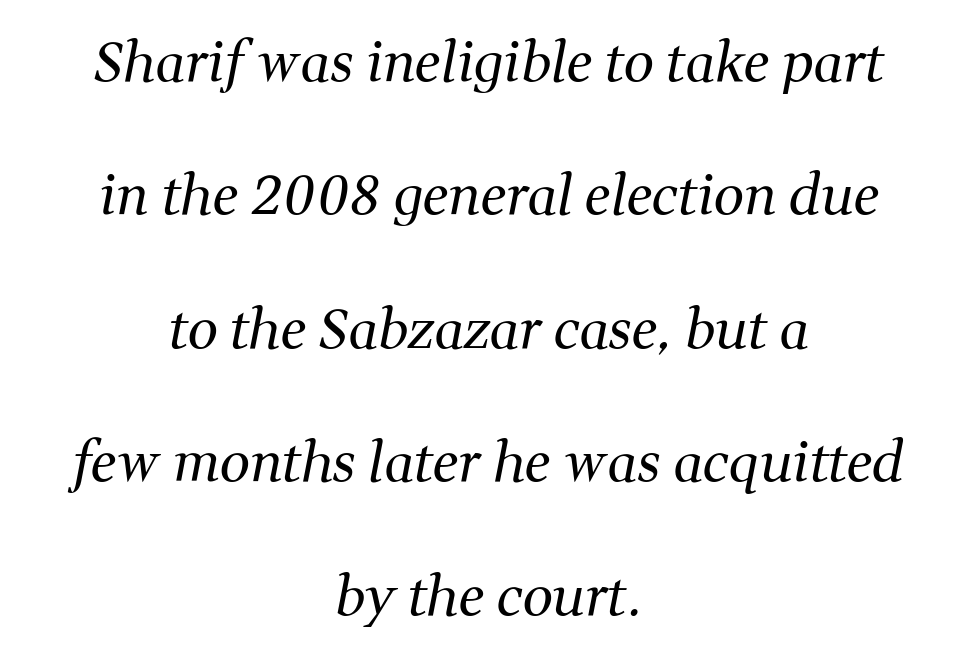
The image shows 54 px regular-weight serif type, italic (leaning right); set centered, loose line spacing (2.47x), normal letter spacing, not underlined; medium stroke contrast and a medium x-height.
